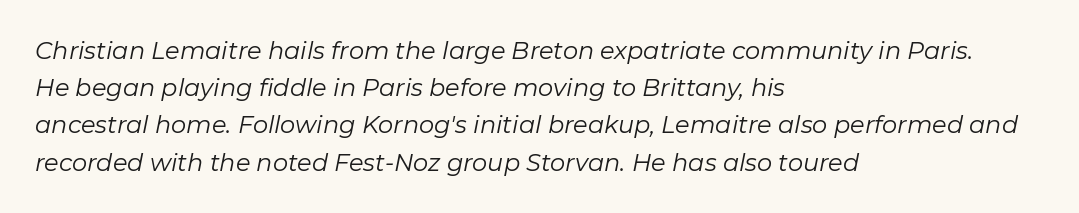
Q: Is the text bold? A: No.
Q: Is the text italic (slanted)? A: Yes, it leans right by about 11 degrees.
Q: Is the text underlined? A: No.
Q: How is the paragraph aligned? A: Left-aligned.
Q: Is the spacing between letters normal or unusually wide? A: Normal.
Q: Is the spacing between lines tight, normal or loose? A: Normal.
